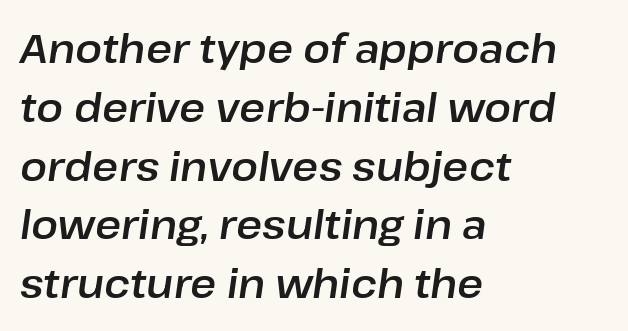
{"italic": "yes", "lean": "right", "slant_degrees": 8, "width": "normal", "stroke_contrast": "low", "x_height": "medium", "monospaced": "no", "underline": "no", "align": "left", "line_spacing": "normal", "line_spacing_ratio": 1.47, "letter_spacing": "normal", "letter_spacing_em": 0.0, "glyph_px": 40}
